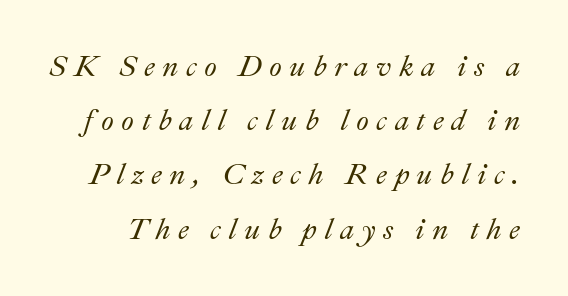
Style check: oblique. This sample has the flowing, uneven cadence of proportional lettering. Any mark beneath the type? The region is blank. Does extra space separate the letters? Yes, quite a lot of it.
